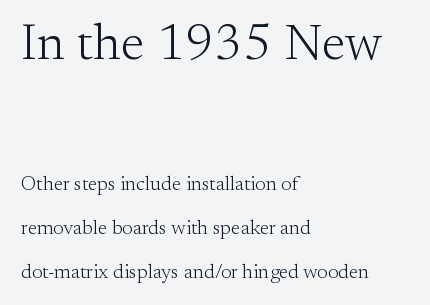
Descenders are the only things crossing below the line. Notice how the passage keeps a crisp vertical edge on the left only. This sample has the flowing, uneven cadence of proportional lettering. The lines are spread far apart with generous leading.
